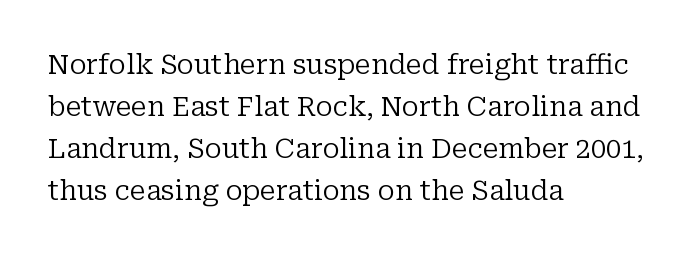
The image shows 27 px text type, upright; set left-aligned, normal line spacing (1.55x), normal letter spacing, not underlined.
